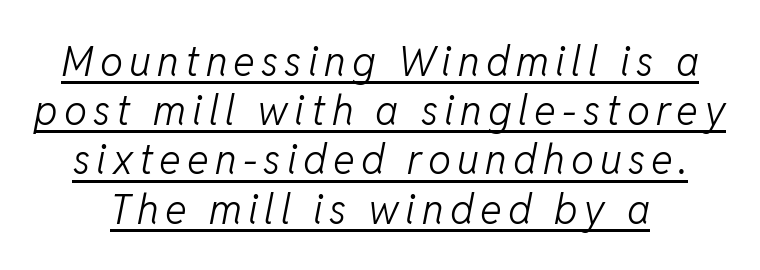
The image shows 41 px light type, italic (leaning right); set line spacing 1.2x, underlined; low stroke contrast and a medium x-height.
